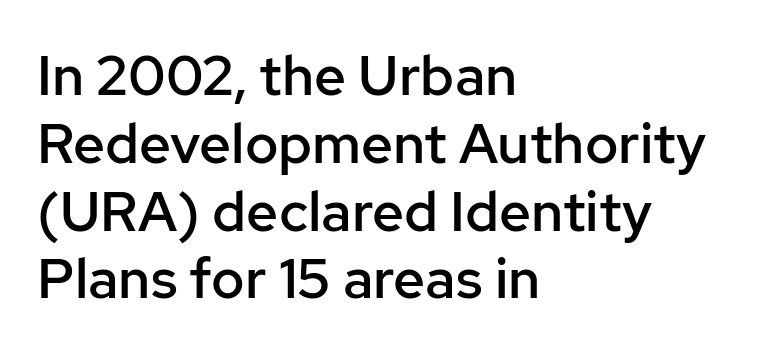
{"serif": "no", "italic": "no", "bold": "semi", "weight": "semibold", "width": "normal", "stroke_contrast": "low", "x_height": "medium", "monospaced": "no", "underline": "no", "align": "left", "line_spacing_ratio": 1.21, "letter_spacing": "normal", "letter_spacing_em": 0.0, "glyph_px": 56}
